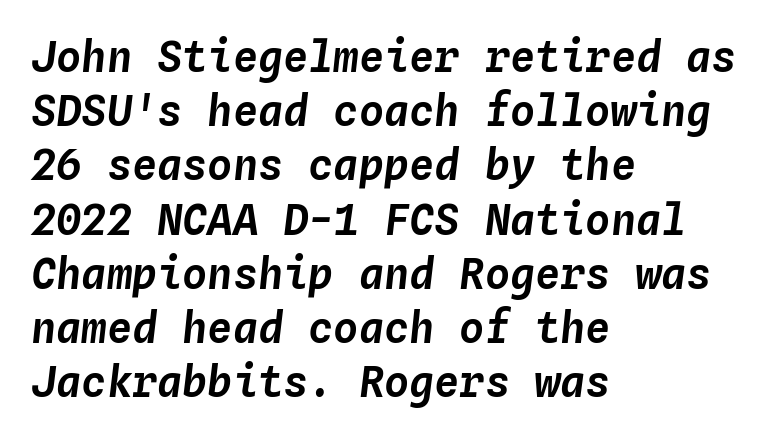
Q: Is the text italic (slanted)? A: Yes, it leans right by about 4 degrees.
Q: Is the text underlined? A: No.
Q: How is the paragraph aligned? A: Left-aligned.
Q: Is the spacing between letters normal or unusually wide? A: Normal.
Q: Is the spacing between lines tight, normal or loose? A: Normal.
Q: Width (condensed, normal, or wide)? A: Normal.
Q: Stroke contrast? A: Low.
Q: x-height? A: Medium.
Q: Monospaced? A: Yes.
